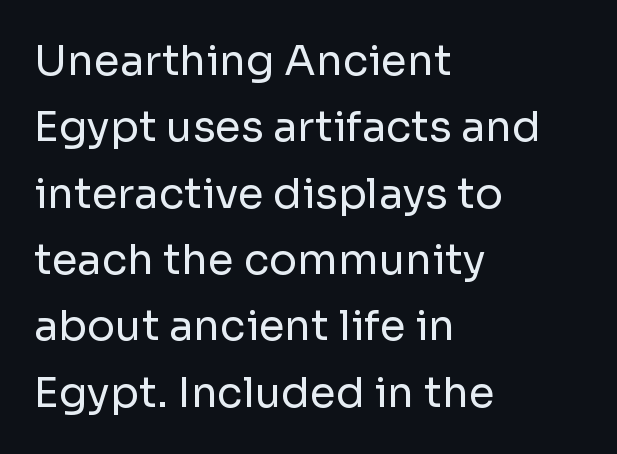
The image shows 42 px regular-weight sans-serif type, upright; set left-aligned, normal line spacing (1.58x), normal letter spacing, not underlined; low stroke contrast and a medium x-height.
